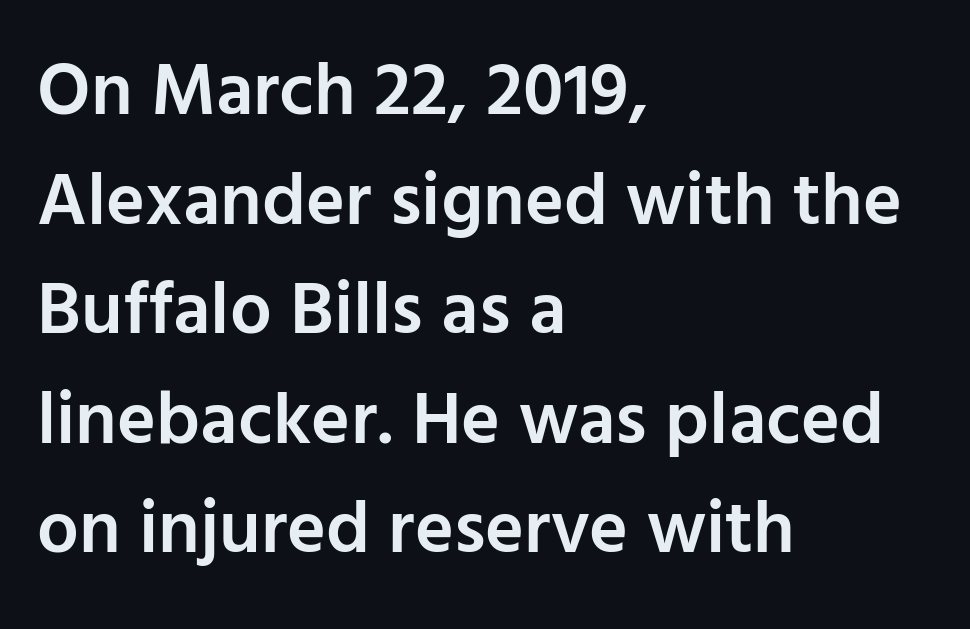
Q: Is the text bold? A: Semi-bold.
Q: Is the text italic (slanted)? A: No, it is upright.
Q: Is the typeface a serif or a sans-serif typeface? A: Sans-serif.
Q: Is the text underlined? A: No.
Q: How is the paragraph aligned? A: Left-aligned.
Q: Is the spacing between letters normal or unusually wide? A: Normal.
Q: Is the spacing between lines tight, normal or loose? A: Normal.
Q: Width (condensed, normal, or wide)? A: Normal.
Q: Stroke contrast? A: Low.
Q: x-height? A: Medium.
Q: Monospaced? A: No.
